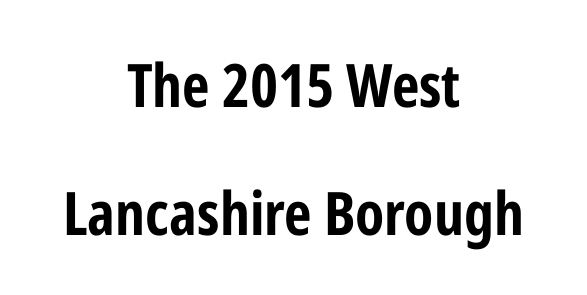
The letters stand straight up with perfectly vertical stems. What's the leading like? Stretched, with rows far apart. The compositor balanced each line on the midline. Grotesque or geometric, the face here clearly has no serifs. Summary of weight: heavy, a full bold.
